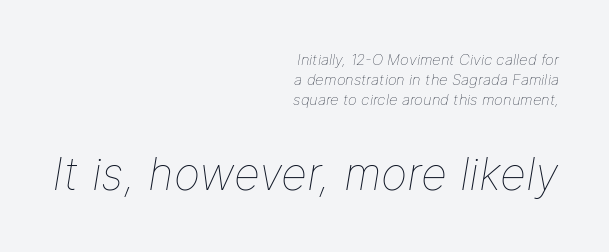
{"italic": "yes", "lean": "right", "slant_degrees": 9, "bold": "no", "weight": "thin", "width": "normal", "stroke_contrast": "low", "x_height": "medium", "monospaced": "no", "underline": "no", "align": "right", "line_spacing": "normal", "line_spacing_ratio": 1.34, "letter_spacing": "normal", "letter_spacing_em": 0.0, "larger_block": "second", "size_ratio": 3.0, "glyph_px": 45}
